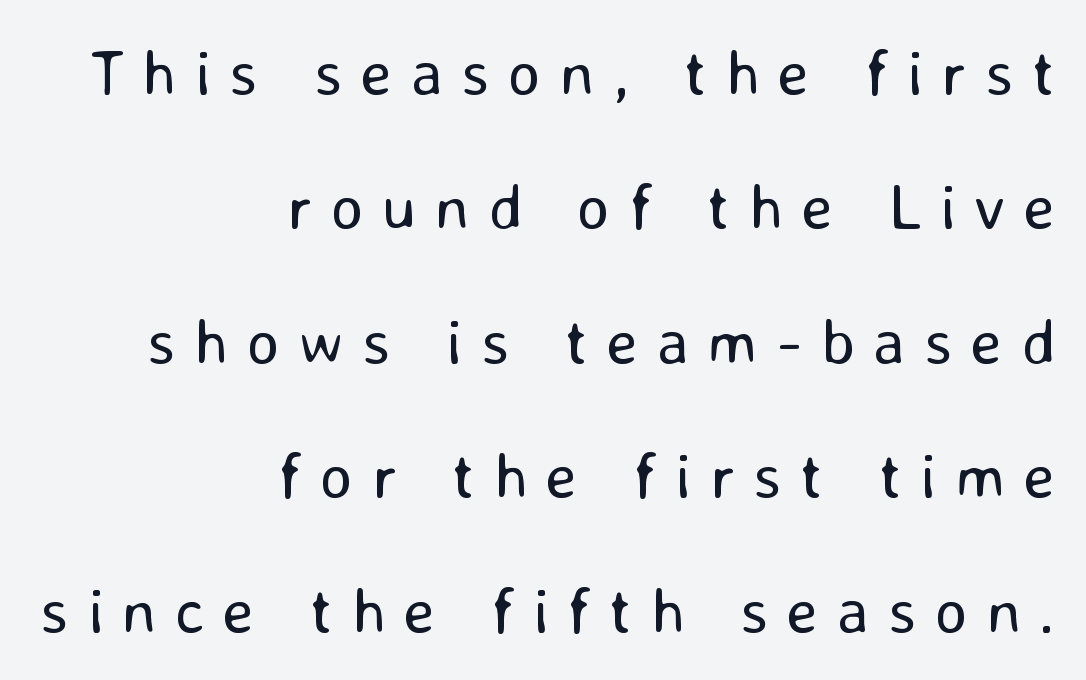
The image shows 64 px regular-weight sans-serif type, upright; set right-aligned, loose line spacing (2.1x), unusually wide letter spacing (+0.29 em), not underlined; low stroke contrast and a medium x-height.
